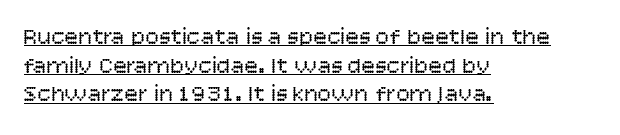
The image shows 23 px text type, upright; set left-aligned, normal line spacing (1.25x), normal letter spacing, underlined.
